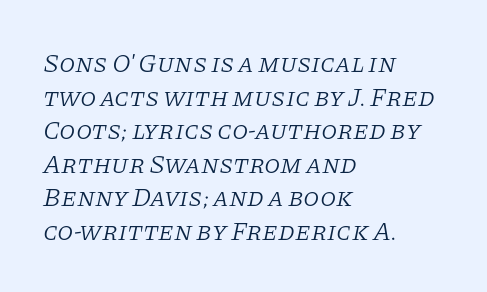
A typesetter would call this zero additional tracking. The typography opts for an oblique posture over an upright one. Line starts are locked; line ends wander. Lines of text with bare space underneath.
